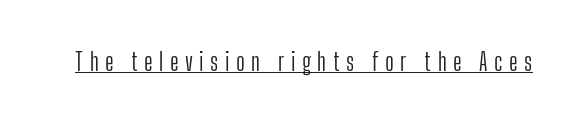
Inter-character spacing is expanded well beyond the font's built-in metrics. The rendering uses the underline text-decoration. No extra ink here — the face is not bold. The letters stand straight up with perfectly vertical stems.
